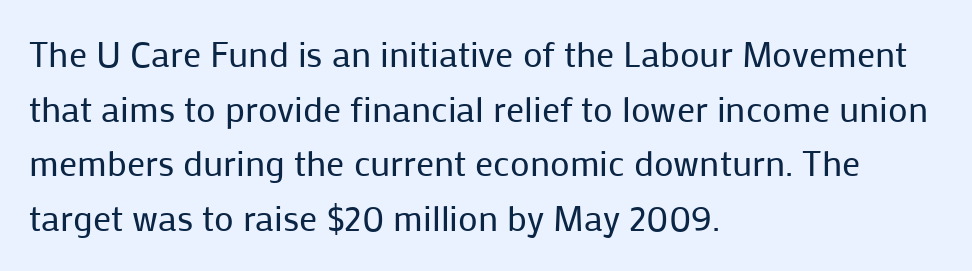
{"serif": "no", "italic": "no", "bold": "no", "weight": "regular", "width": "normal", "stroke_contrast": "low", "x_height": "medium", "monospaced": "no", "underline": "no", "align": "left", "line_spacing": "normal", "line_spacing_ratio": 1.52, "letter_spacing": "normal", "letter_spacing_em": 0.0, "glyph_px": 36}
